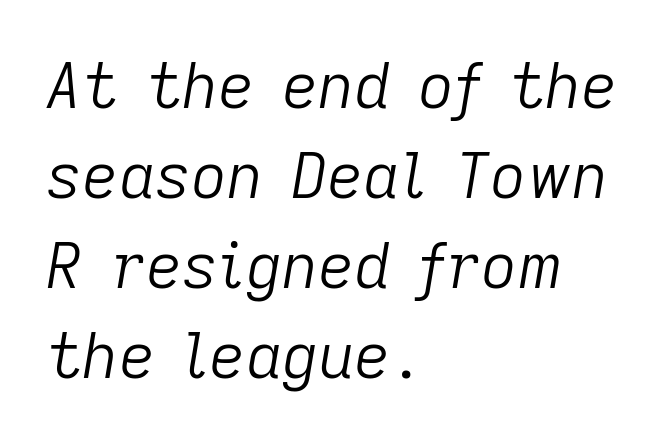
{"italic": "yes", "lean": "right", "slant_degrees": 9, "bold": "no", "weight": "light", "width": "normal", "stroke_contrast": "low", "x_height": "medium", "monospaced": "no", "underline": "no", "align": "left", "line_spacing": "normal", "line_spacing_ratio": 1.43, "letter_spacing": "normal", "letter_spacing_em": 0.0, "glyph_px": 63}
